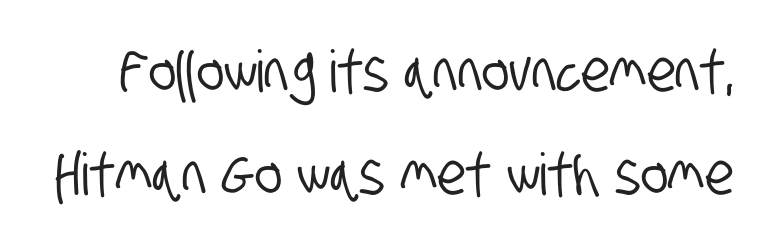
{"serif": "no", "width": "condensed", "stroke_contrast": "low", "x_height": "large", "monospaced": "no", "underline": "no", "line_spacing_ratio": 1.78, "letter_spacing": "normal", "letter_spacing_em": 0.0, "glyph_px": 58}
